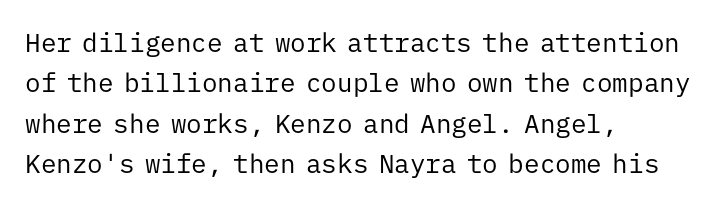
{"italic": "no", "bold": "no", "underline": "no", "align": "left", "line_spacing": "normal", "line_spacing_ratio": 1.55, "letter_spacing": "normal", "letter_spacing_em": 0.0, "glyph_px": 26}
